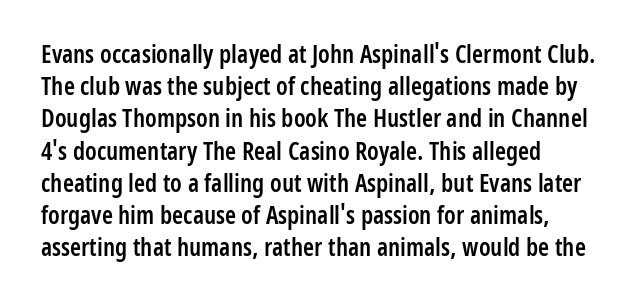
Q: Is the text bold? A: Semi-bold.
Q: Is the text italic (slanted)? A: No, it is upright.
Q: Is the text underlined? A: No.
Q: How is the paragraph aligned? A: Left-aligned.
Q: Is the spacing between letters normal or unusually wide? A: Normal.
Q: Is the spacing between lines tight, normal or loose? A: Normal.
